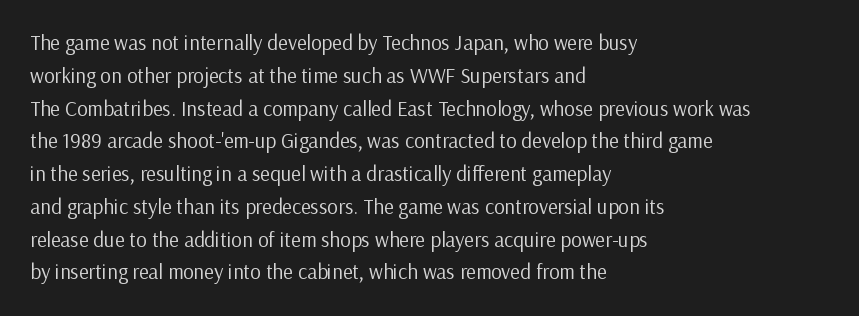
{"italic": "no", "bold": "no", "underline": "no", "align": "left", "line_spacing": "normal", "line_spacing_ratio": 1.56, "letter_spacing": "normal", "letter_spacing_em": 0.0, "glyph_px": 21}
